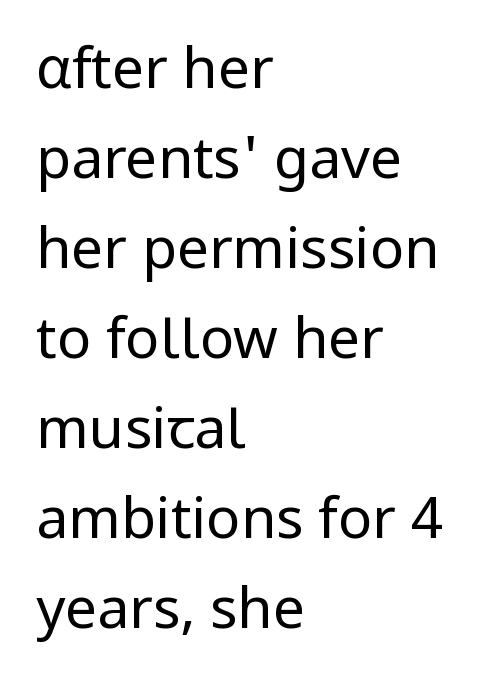
Is the block centered? No — it sits flush against the left margin. The vertical gap from one line to the next is medium. Default kerning and tracking; the words read as compact shapes. Proportional: the letters do not fall into vertical columns. This is roman type, the default non-slanted kind.
